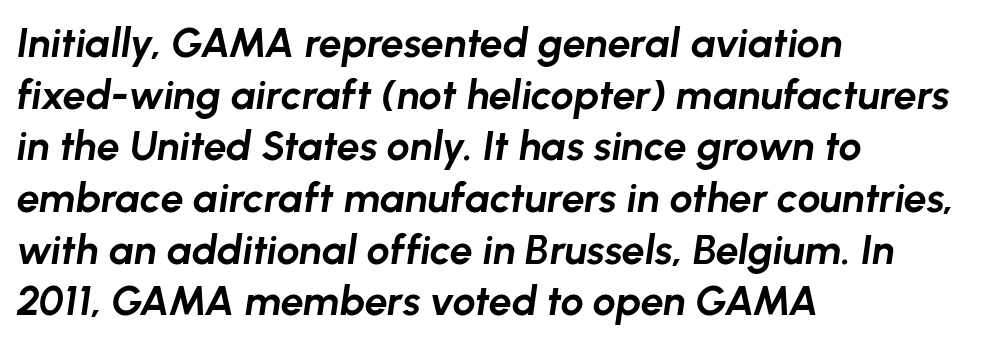
{"italic": "yes", "lean": "right", "slant_degrees": 8, "bold": "yes", "weight": "bold", "width": "normal", "stroke_contrast": "low", "x_height": "medium", "monospaced": "no", "underline": "no", "align": "left", "line_spacing": "normal", "line_spacing_ratio": 1.26, "letter_spacing": "normal", "letter_spacing_em": 0.0, "glyph_px": 41}
